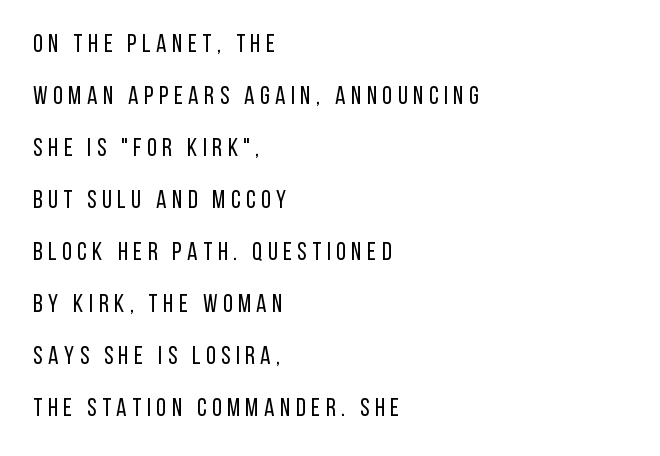
{"italic": "no", "bold": "no", "underline": "no", "align": "left", "line_spacing": "loose", "line_spacing_ratio": 2.08, "letter_spacing": "wide", "letter_spacing_em": 0.22, "glyph_px": 25}
